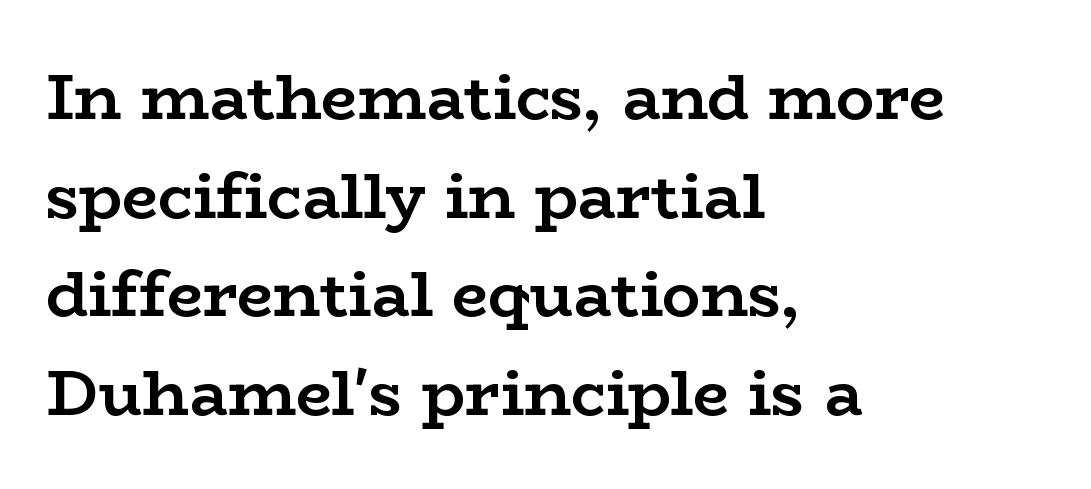
The image shows 64 px semibold, wide serif type, upright; set left-aligned, normal line spacing (1.54x), normal letter spacing, not underlined; low stroke contrast and a medium x-height.
